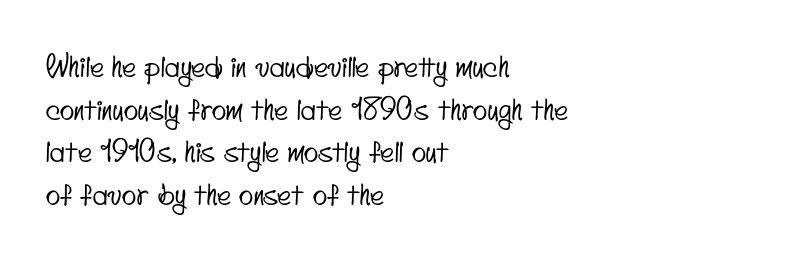
The image shows 30 px condensed sans-serif type; set left-aligned, normal line spacing (1.42x), normal letter spacing, not underlined; low stroke contrast and a small x-height.
